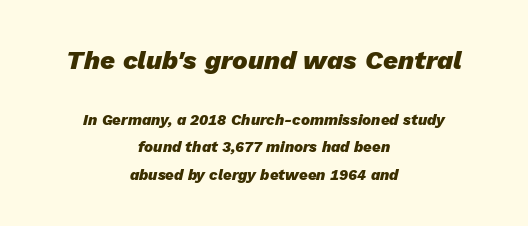
The image shows 26 px bold type, italic (leaning right); set centered, line spacing 1.82x, normal letter spacing, not underlined; the first (top) block is 1.73x larger.
